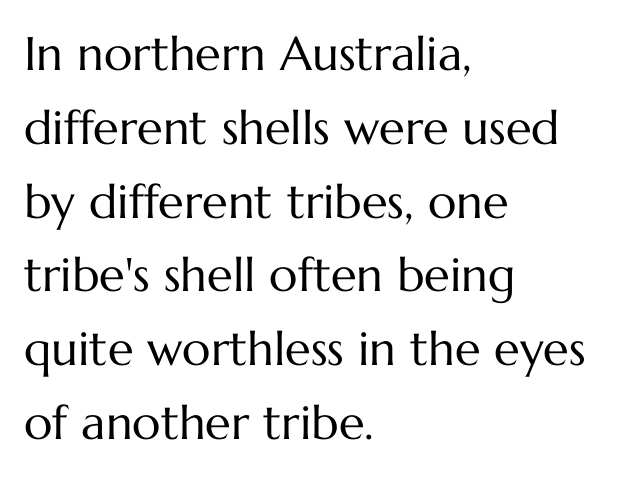
{"italic": "no", "bold": "no", "weight": "regular", "width": "normal", "stroke_contrast": "medium", "x_height": "medium", "monospaced": "no", "underline": "no", "align": "left", "line_spacing": "normal", "line_spacing_ratio": 1.57, "letter_spacing": "normal", "letter_spacing_em": 0.0, "glyph_px": 47}
